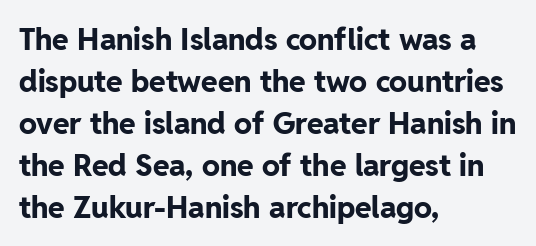
{"serif": "no", "italic": "no", "bold": "yes", "weight": "bold", "width": "normal", "stroke_contrast": "low", "x_height": "medium", "monospaced": "no", "underline": "no", "align": "left", "line_spacing": "normal", "line_spacing_ratio": 1.4, "letter_spacing": "normal", "letter_spacing_em": 0.0, "glyph_px": 30}
